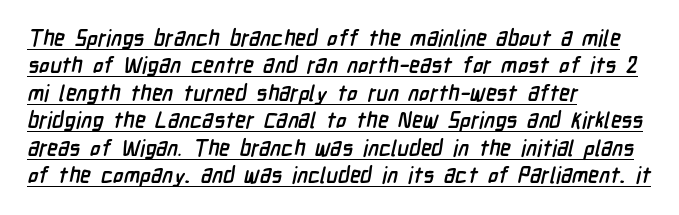
{"bold": "yes", "underline": "yes", "align": "left", "line_spacing": "normal", "line_spacing_ratio": 1.25, "letter_spacing": "normal", "letter_spacing_em": 0.0, "glyph_px": 22}
